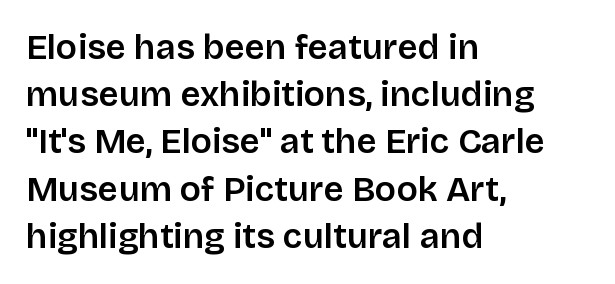
The image shows 35 px sans-serif type, upright; set left-aligned, normal line spacing (1.35x), normal letter spacing, not underlined; low stroke contrast and a large x-height.
